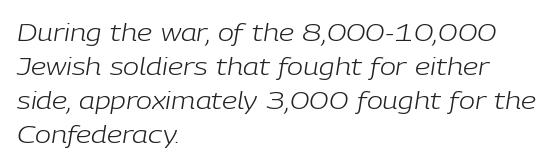
{"italic": "yes", "lean": "right", "slant_degrees": 9, "bold": "no", "underline": "no", "align": "left", "line_spacing": "normal", "line_spacing_ratio": 1.42, "letter_spacing": "normal", "letter_spacing_em": 0.0, "glyph_px": 24}
